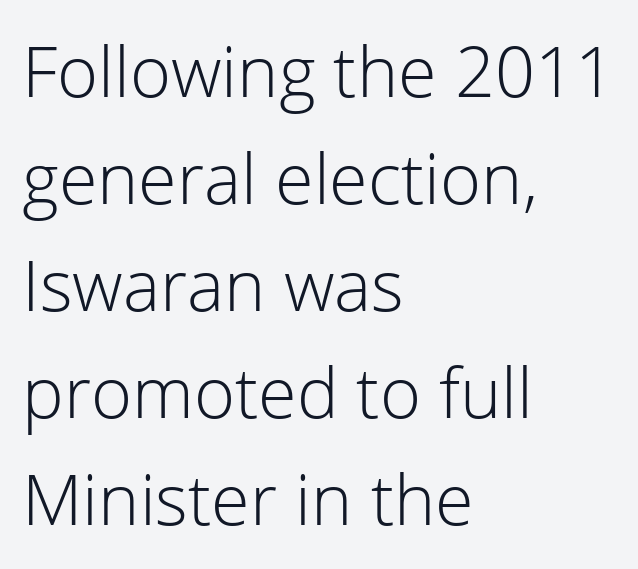
The rag falls on the right side of this text block. Caption: face not bold, strokes unweighted. Descender tails drop into unmarked territory. Notice how descenders clear the ascenders below comfortably — that's standard leading. Each word holds together tightly as a unit, with standard inter-letter gaps. These lines are composed in type without serifs.
